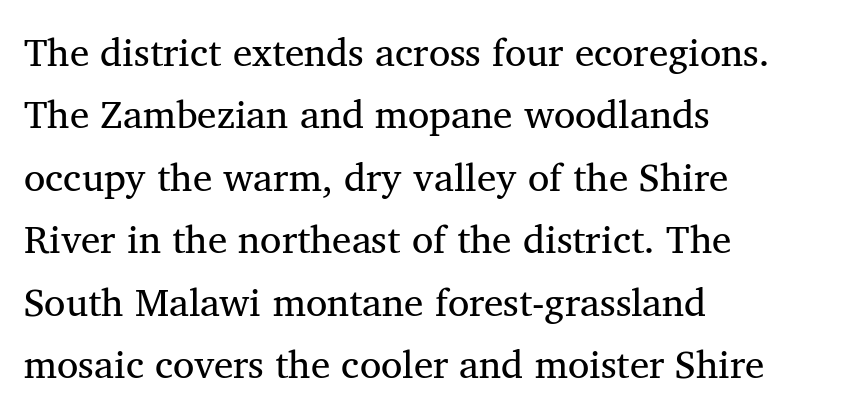
Heaviness? Minimal to ordinary, like unemphasized prose. Evenly set lines give the paragraph a standard silhouette. Unlike italic type, these characters show no tilt at all. This rendering features lettering with no underline.
